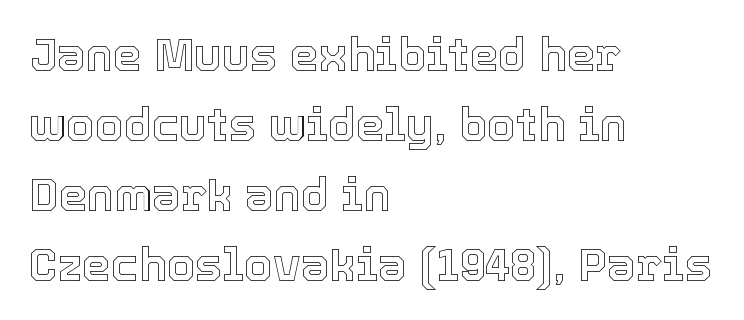
Notice how the stems are strictly vertical — no italics here. Tracking value appears to be zero — textbook default spacing. Lines of text with bare space underneath. Character widths vary here, with narrow letters taking less room than wide ones.
